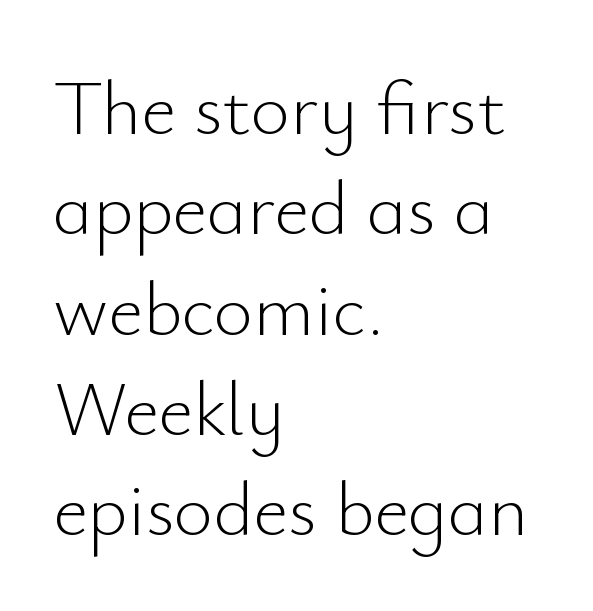
The image shows 76 px light sans-serif type, upright; set left-aligned, normal line spacing (1.32x), normal letter spacing, not underlined; low stroke contrast and a small x-height.
